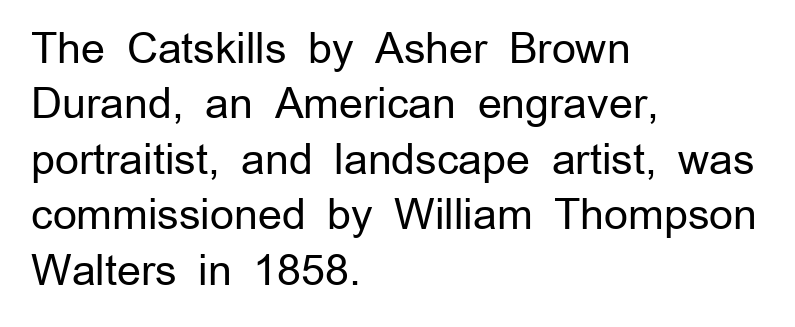
{"serif": "no", "italic": "no", "bold": "no", "weight": "regular", "width": "normal", "stroke_contrast": "low", "x_height": "medium", "monospaced": "no", "underline": "no", "align": "left", "line_spacing": "normal", "line_spacing_ratio": 1.32, "letter_spacing": "normal", "letter_spacing_em": 0.0, "glyph_px": 42}
